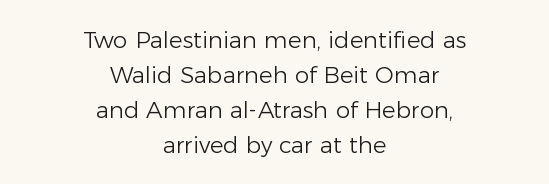
Q: Is the text bold? A: No.
Q: Is the text italic (slanted)? A: No, it is upright.
Q: Is the text underlined? A: No.
Q: How is the paragraph aligned? A: Centered.
Q: Is the spacing between letters normal or unusually wide? A: Normal.
Q: Is the spacing between lines tight, normal or loose? A: Normal.
